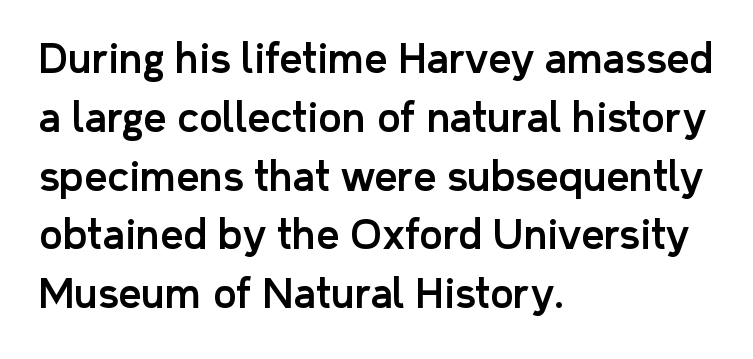
{"serif": "no", "italic": "no", "width": "normal", "stroke_contrast": "low", "x_height": "medium", "monospaced": "no", "underline": "no", "align": "left", "line_spacing": "normal", "line_spacing_ratio": 1.47, "letter_spacing": "normal", "letter_spacing_em": 0.0, "glyph_px": 40}
